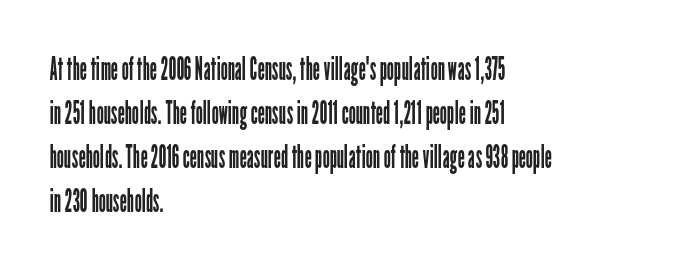
Q: Is the text bold? A: No.
Q: Is the text italic (slanted)? A: No, it is upright.
Q: Is the typeface a serif or a sans-serif typeface? A: Sans-serif.
Q: Is the text underlined? A: No.
Q: How is the paragraph aligned? A: Left-aligned.
Q: Is the spacing between letters normal or unusually wide? A: Normal.
Q: Is the spacing between lines tight, normal or loose? A: Normal.
Q: Width (condensed, normal, or wide)? A: Condensed.
Q: Stroke contrast? A: Low.
Q: x-height? A: Medium.
Q: Monospaced? A: No.
